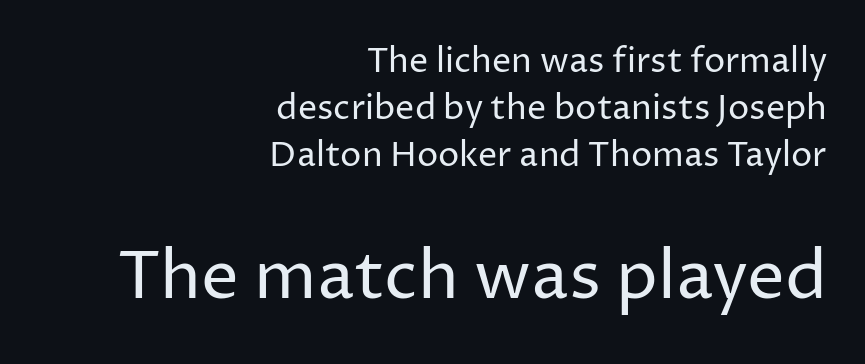
The image shows 67 px regular-weight sans-serif type, upright; set right-aligned, normal line spacing (1.38x), normal letter spacing, not underlined; the second (bottom) block is 1.97x larger; low stroke contrast and a medium x-height.
